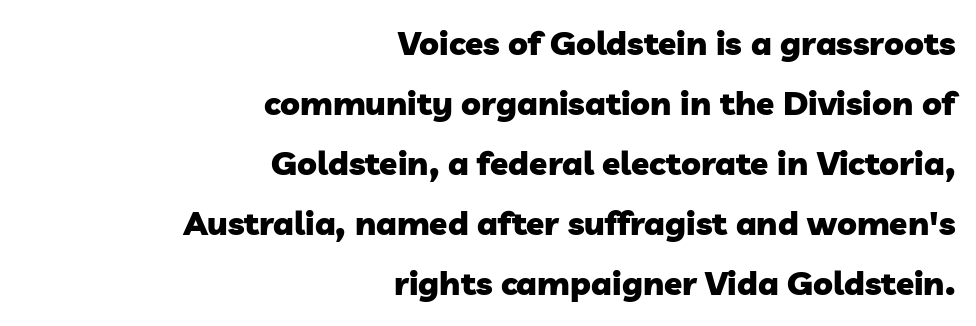
Line endings align vertically; line beginnings do not. Here the designer chose a conventional face with non-uniform glyph widths. Every letter is thick-stroked: bold, no question. The space directly below the letters is spotless.
